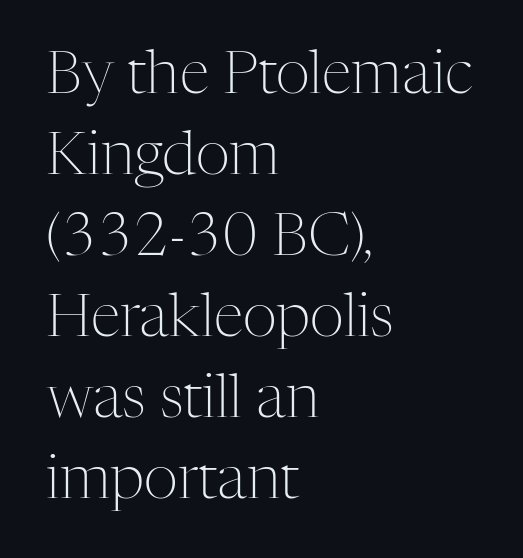
Q: Is the text bold? A: No.
Q: Is the text italic (slanted)? A: No, it is upright.
Q: Is the typeface a serif or a sans-serif typeface? A: Serif.
Q: Is the text underlined? A: No.
Q: How is the paragraph aligned? A: Left-aligned.
Q: Is the spacing between letters normal or unusually wide? A: Normal.
Q: Is the spacing between lines tight, normal or loose? A: Normal.
Q: Width (condensed, normal, or wide)? A: Normal.
Q: Stroke contrast? A: Medium.
Q: x-height? A: Medium.
Q: Monospaced? A: No.
